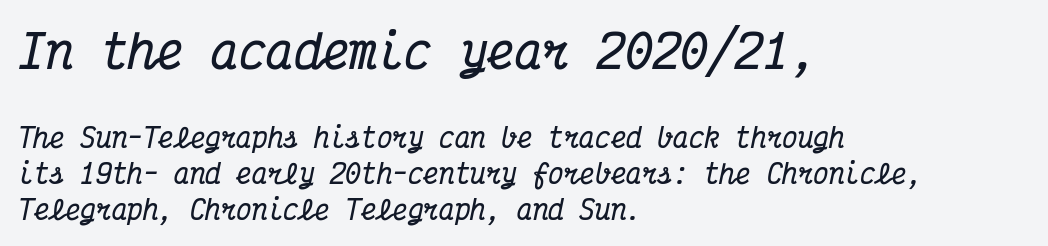
The image shows 46 px bold, condensed serif type, italic (leaning right), monospaced; set left-aligned, normal line spacing (1.39x), normal letter spacing, not underlined; the first (top) block is 1.77x larger; medium stroke contrast and a medium x-height.
